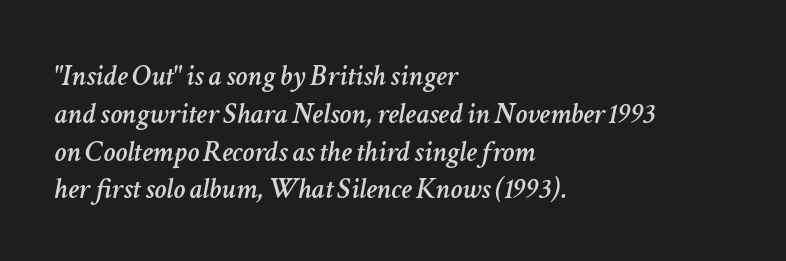
Vertical spacing — default. The specimen omits any rule beneath the text block's lines. The passage shown is typed in a proportional face where columns would drift. Typeset ragged right — the left edge is the straight one. Posture: slanted.
